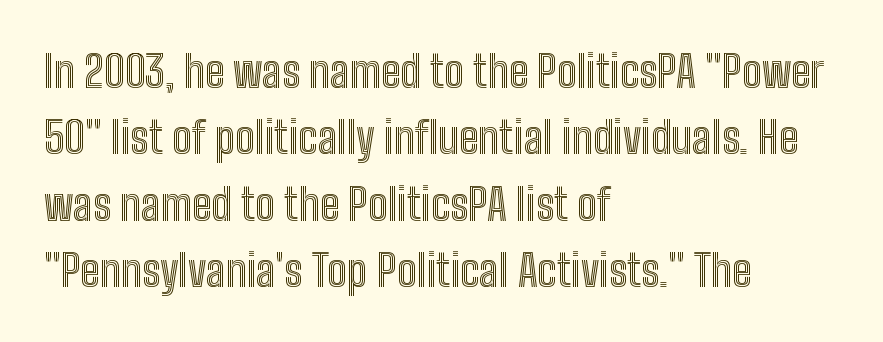
{"italic": "no", "width": "condensed", "x_height": "medium", "monospaced": "no", "underline": "no", "align": "left", "line_spacing": "normal", "line_spacing_ratio": 1.51, "letter_spacing": "normal", "letter_spacing_em": 0.0, "glyph_px": 44}
